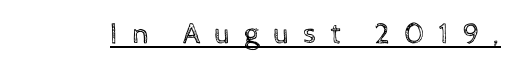
The image shows 30 px regular-weight type, upright; set unusually wide letter spacing (+0.45 em), underlined; a medium x-height.
